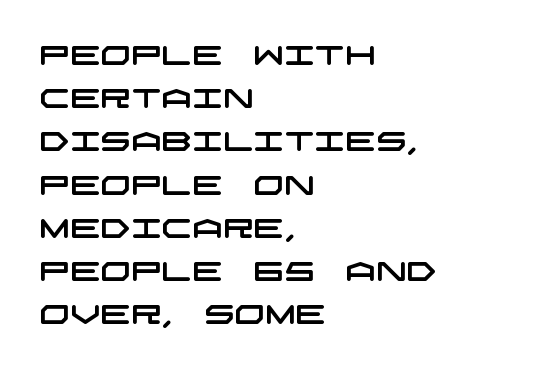
{"underline": "no", "align": "left", "line_spacing": "normal", "line_spacing_ratio": 1.6, "letter_spacing": "normal", "letter_spacing_em": 0.0, "glyph_px": 27}
